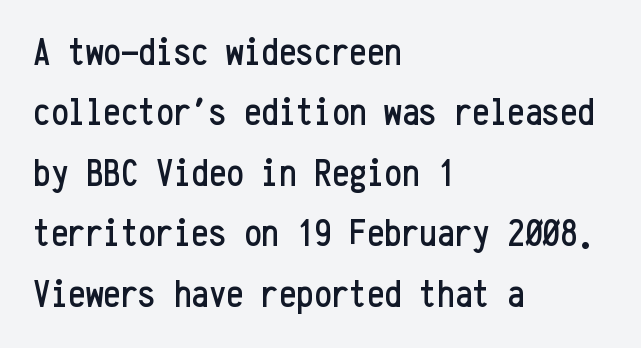
Q: Is the text italic (slanted)? A: No, it is upright.
Q: Is the typeface a serif or a sans-serif typeface? A: Sans-serif.
Q: Is the text underlined? A: No.
Q: How is the paragraph aligned? A: Left-aligned.
Q: Is the spacing between letters normal or unusually wide? A: Normal.
Q: Is the spacing between lines tight, normal or loose? A: Normal.
Q: Width (condensed, normal, or wide)? A: Condensed.
Q: Stroke contrast? A: Low.
Q: x-height? A: Medium.
Q: Monospaced? A: Yes.
